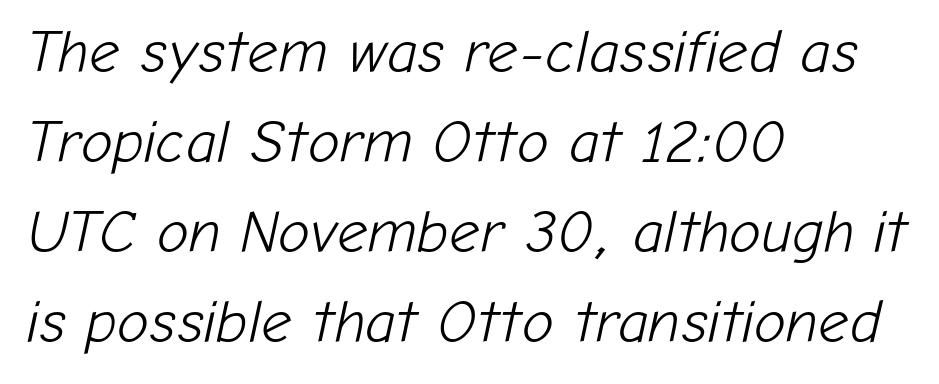
Think of a printed novel: that variable character pitch is what you see here. Check the space under the baseline: it is left empty. The type is set solid horizontally, with unmodified tracking. The passage shown stacks its lines at a standard gap. Stroke thickness stays within the range of a standard reading face or lighter.
